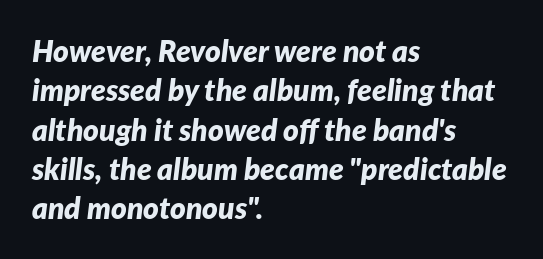
Short and long lines alike share a common starting point at left. A typesetter would call this leading conventional body-copy spacing. The string is rendered with underlining switched off. What weight is shown? A full bold with thick strokes.
